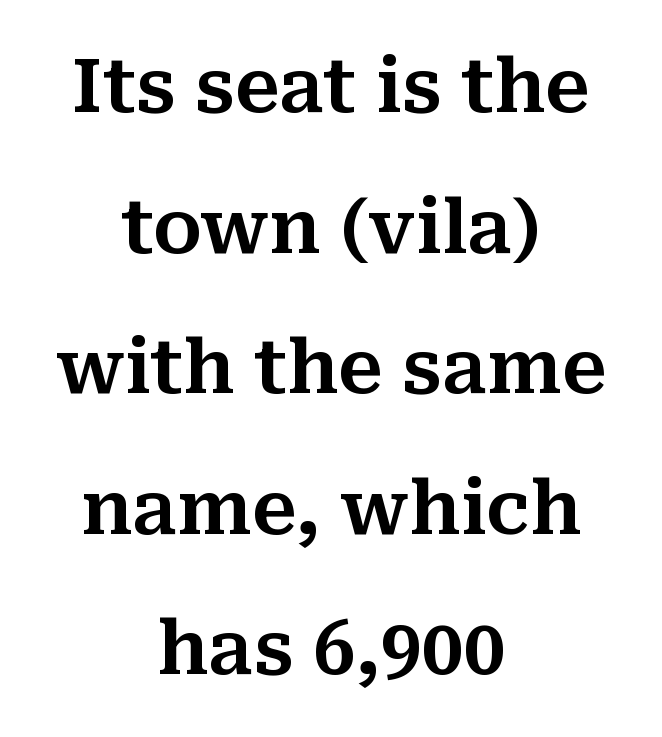
Q: Is the text italic (slanted)? A: No, it is upright.
Q: Is the typeface a serif or a sans-serif typeface? A: Serif.
Q: Is the text underlined? A: No.
Q: How is the paragraph aligned? A: Centered.
Q: Is the spacing between letters normal or unusually wide? A: Normal.
Q: Is the spacing between lines tight, normal or loose? A: Loose.
Q: Width (condensed, normal, or wide)? A: Normal.
Q: Stroke contrast? A: Medium.
Q: x-height? A: Medium.
Q: Monospaced? A: No.
